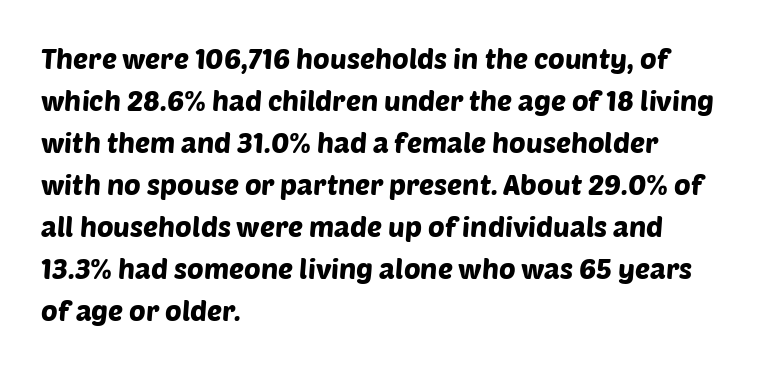
{"serif": "no", "width": "normal", "stroke_contrast": "low", "x_height": "large", "monospaced": "no", "underline": "no", "align": "left", "line_spacing": "normal", "line_spacing_ratio": 1.5, "letter_spacing": "normal", "letter_spacing_em": 0.0, "glyph_px": 28}
